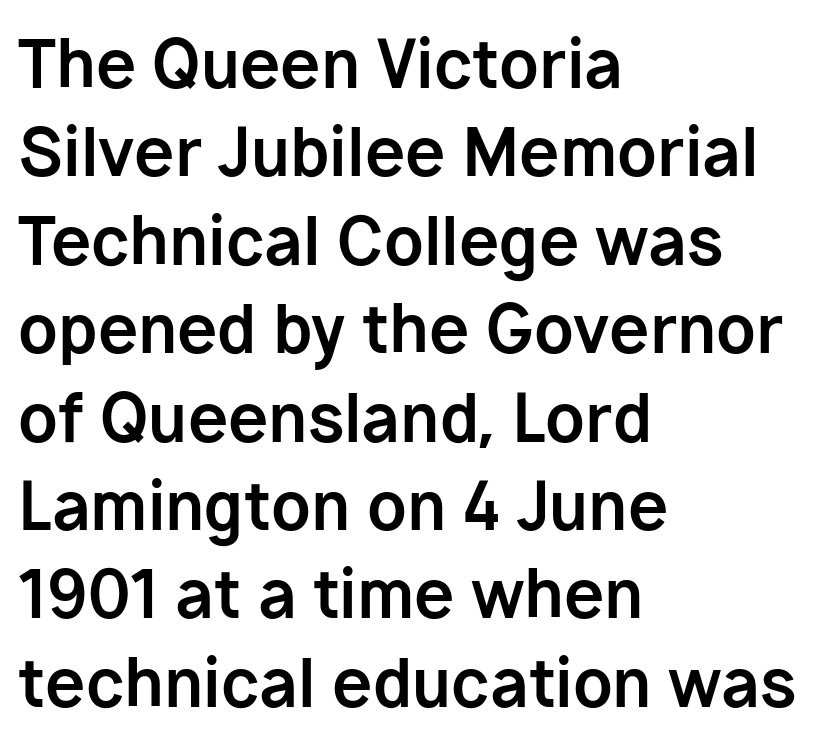
Set as a true bold cut, around the 700 mark. Grotesque or geometric, the face here clearly has no serifs. Does extra space separate the letters? No, they use regular spacing. Notice how descenders clear the ascenders below comfortably — that's standard leading. Reading down the block, your eye returns to a fixed left position each line. Is there any slant? The stems are plumb.
